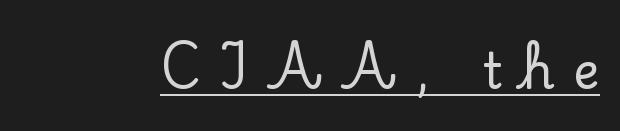
The horizontal fit of the characters is loose and conspicuously gappy. The designer went with a serif here, giving each stem small feet. It's the straight-up-and-down kind of type. Descenders here cross a horizontal rule under the line.
